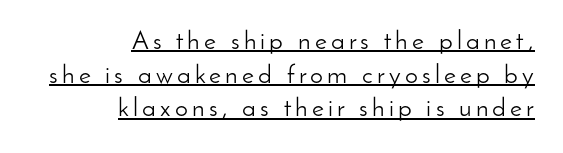
The text block is weighted toward the right margin, trailing off unevenly leftward. Leading: standard. Vertical strokes here are truly vertical. Like a heading marked for emphasis, these lines bear an underscore. Counters stay open thanks to moderate or lighter strokes.
